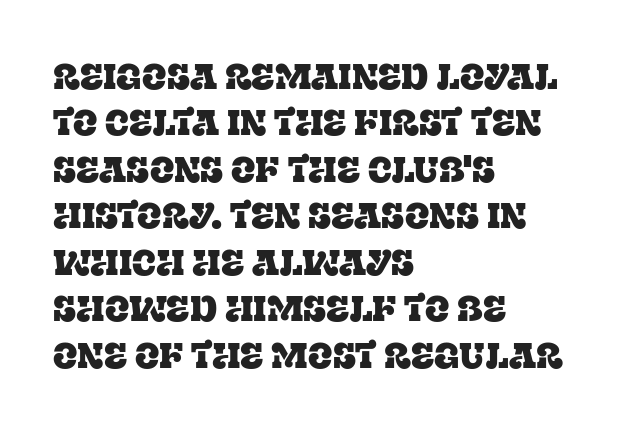
The image shows 36 px serif type, upright; set left-aligned, normal line spacing (1.29x), normal letter spacing, not underlined; low stroke contrast and a large x-height.
